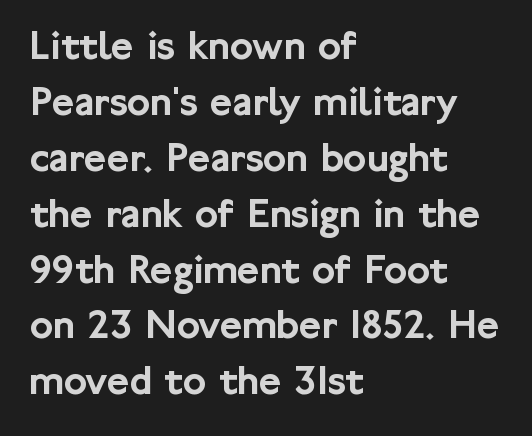
Q: Is the text italic (slanted)? A: No, it is upright.
Q: Is the typeface a serif or a sans-serif typeface? A: Sans-serif.
Q: Is the text underlined? A: No.
Q: How is the paragraph aligned? A: Left-aligned.
Q: Is the spacing between letters normal or unusually wide? A: Normal.
Q: Is the spacing between lines tight, normal or loose? A: Normal.
Q: Width (condensed, normal, or wide)? A: Normal.
Q: Stroke contrast? A: Low.
Q: x-height? A: Medium.
Q: Monospaced? A: No.
